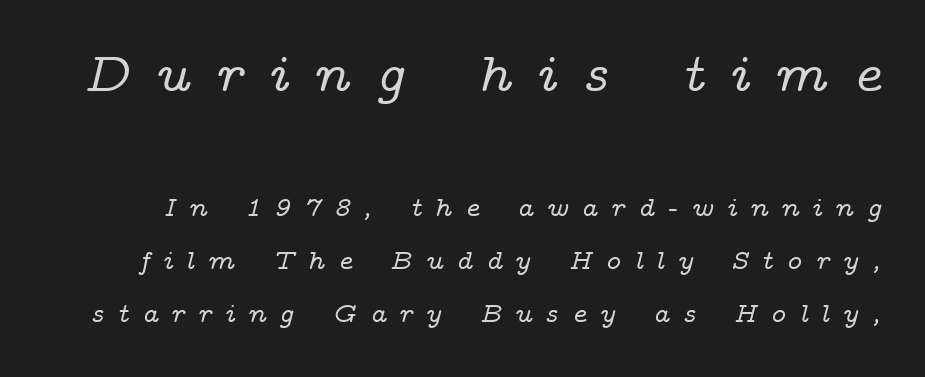
The image shows 55 px wide serif type, italic (leaning right); set line spacing 1.89x, unusually wide letter spacing (+0.45 em), not underlined; the first (top) block is 1.96x larger; low stroke contrast and a medium x-height.
